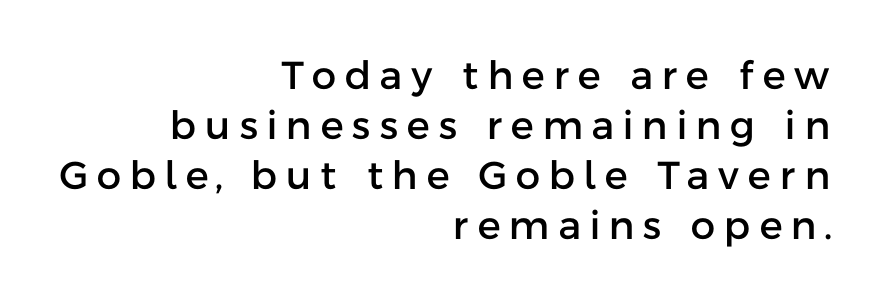
{"serif": "no", "italic": "no", "width": "normal", "stroke_contrast": "low", "x_height": "medium", "monospaced": "no", "underline": "no", "align": "right", "line_spacing": "normal", "line_spacing_ratio": 1.28, "letter_spacing": "wide", "letter_spacing_em": 0.23, "glyph_px": 39}
